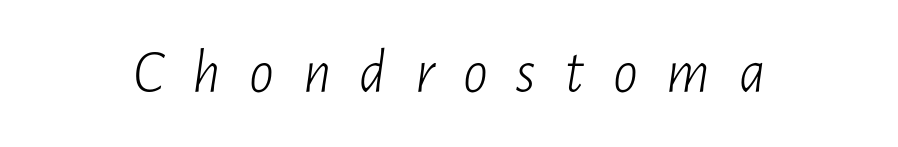
{"italic": "yes", "lean": "right", "slant_degrees": 7, "bold": "no", "weight": "light", "width": "condensed", "stroke_contrast": "low", "x_height": "medium", "monospaced": "no", "underline": "no", "letter_spacing": "wide", "letter_spacing_em": 0.46, "glyph_px": 62}
